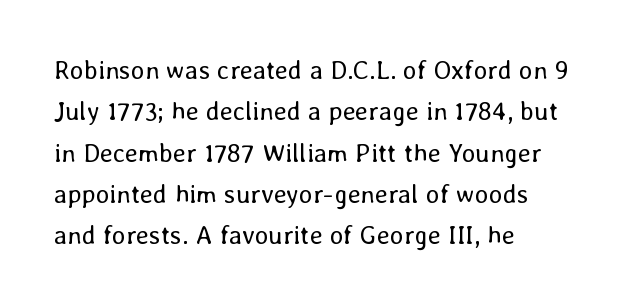
{"italic": "no", "bold": "no", "underline": "no", "align": "left", "line_spacing": "normal", "line_spacing_ratio": 1.59, "letter_spacing": "normal", "letter_spacing_em": 0.0, "glyph_px": 26}
